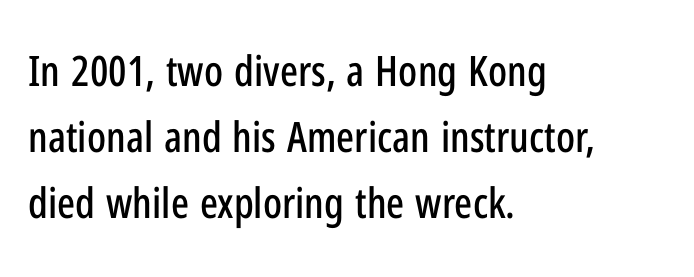
{"serif": "no", "italic": "no", "width": "condensed", "stroke_contrast": "low", "x_height": "medium", "monospaced": "no", "underline": "no", "align": "left", "line_spacing": "normal", "line_spacing_ratio": 1.57, "letter_spacing": "normal", "letter_spacing_em": 0.0, "glyph_px": 42}
